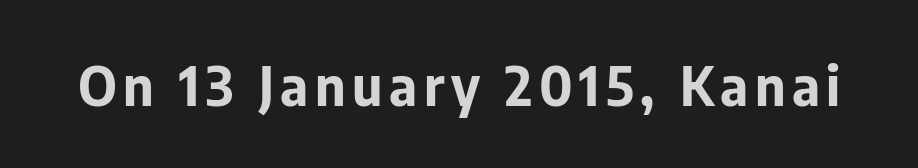
Note: no serifs on the glyphs. Has an underline been added? It has not. Unlike italic type, these characters show no tilt at all. Spacing verdict: proportional, widths tailored to each character.
